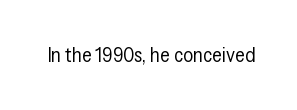
Q: Is the text bold? A: No.
Q: Is the text italic (slanted)? A: No, it is upright.
Q: Is the text underlined? A: No.
Q: Is the spacing between letters normal or unusually wide? A: Normal.
